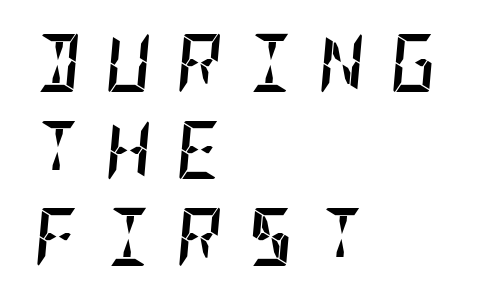
Q: Is the text bold? A: Yes.
Q: Is the text italic (slanted)? A: Yes, it leans right by about 5 degrees.
Q: Is the text underlined? A: No.
Q: How is the paragraph aligned? A: Left-aligned.
Q: Is the spacing between letters normal or unusually wide? A: Unusually wide.
Q: Is the spacing between lines tight, normal or loose? A: Normal.
Q: Width (condensed, normal, or wide)? A: Condensed.
Q: Stroke contrast? A: Low.
Q: x-height? A: Large.
